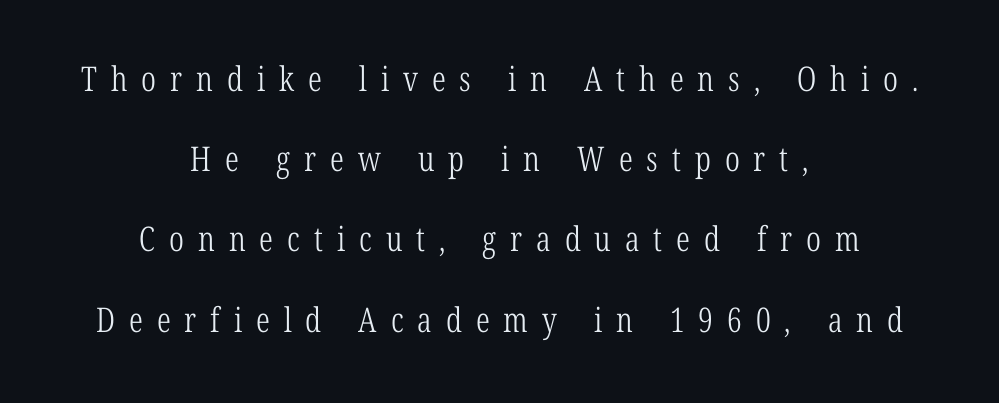
{"serif": "yes", "italic": "no", "bold": "no", "weight": "light", "width": "condensed", "stroke_contrast": "low", "x_height": "medium", "monospaced": "no", "underline": "no", "align": "center", "line_spacing": "loose", "line_spacing_ratio": 2.36, "letter_spacing": "wide", "letter_spacing_em": 0.41, "glyph_px": 34}
